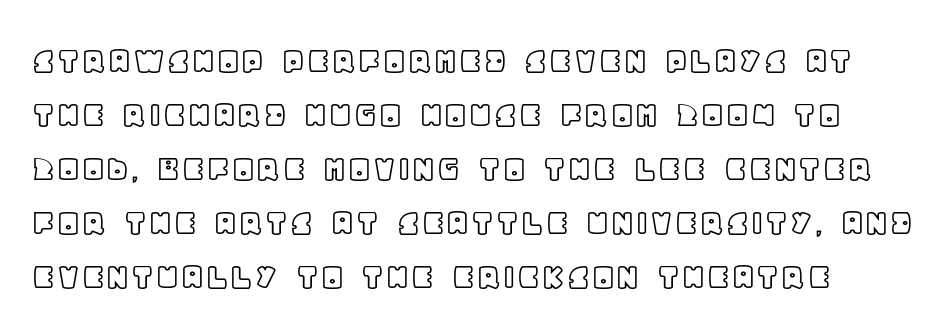
Q: Is the text italic (slanted)? A: No, it is upright.
Q: Is the text underlined? A: No.
Q: Is the spacing between letters normal or unusually wide? A: Normal.
Q: Is the spacing between lines tight, normal or loose? A: Normal.
Q: Width (condensed, normal, or wide)? A: Normal.
Q: x-height? A: Large.
Q: Monospaced? A: No.
